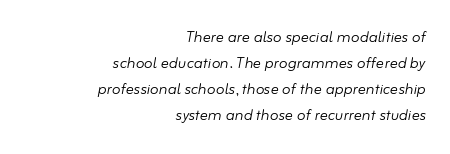
Q: Is the text bold? A: No.
Q: Is the text italic (slanted)? A: Yes, it leans right by about 10 degrees.
Q: Is the text underlined? A: No.
Q: How is the paragraph aligned? A: Right-aligned.
Q: Is the spacing between letters normal or unusually wide? A: Normal.
Q: Is the spacing between lines tight, normal or loose? A: Normal.
